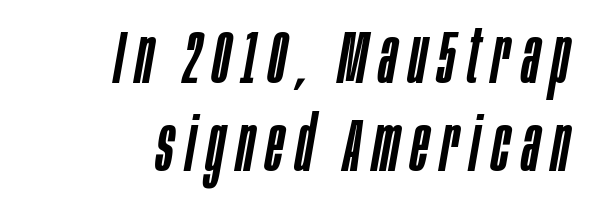
Q: Is the text italic (slanted)? A: Yes, it leans right by about 10 degrees.
Q: Is the text underlined? A: No.
Q: How is the paragraph aligned? A: Right-aligned.
Q: Width (condensed, normal, or wide)? A: Condensed.
Q: Stroke contrast? A: Low.
Q: x-height? A: Large.
Q: Monospaced? A: No.
